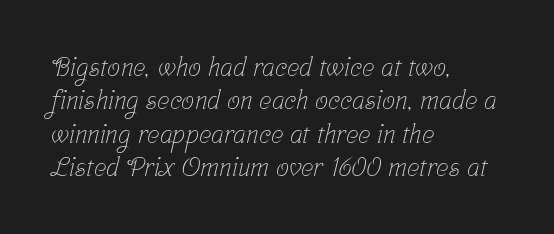
The image shows 26 px text type; set left-aligned, normal line spacing (1.28x), normal letter spacing, not underlined.
